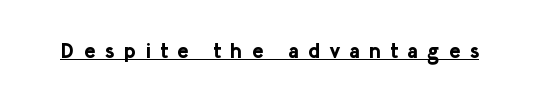
{"italic": "no", "bold": "yes", "underline": "yes", "letter_spacing": "wide", "letter_spacing_em": 0.45, "glyph_px": 21}
